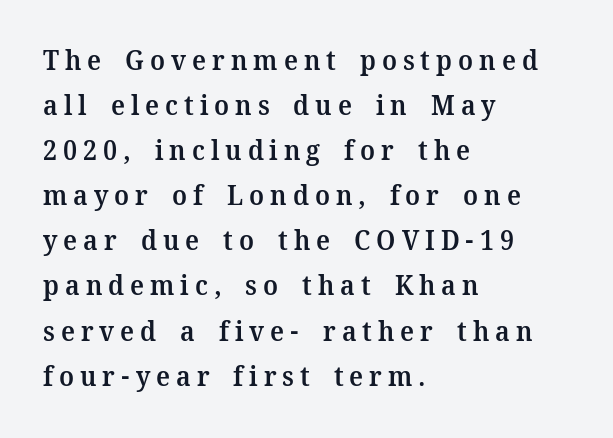
Q: Is the text bold? A: Semi-bold.
Q: Is the text italic (slanted)? A: No, it is upright.
Q: Is the text underlined? A: No.
Q: How is the paragraph aligned? A: Left-aligned.
Q: Is the spacing between letters normal or unusually wide? A: Unusually wide.
Q: Is the spacing between lines tight, normal or loose? A: Normal.
